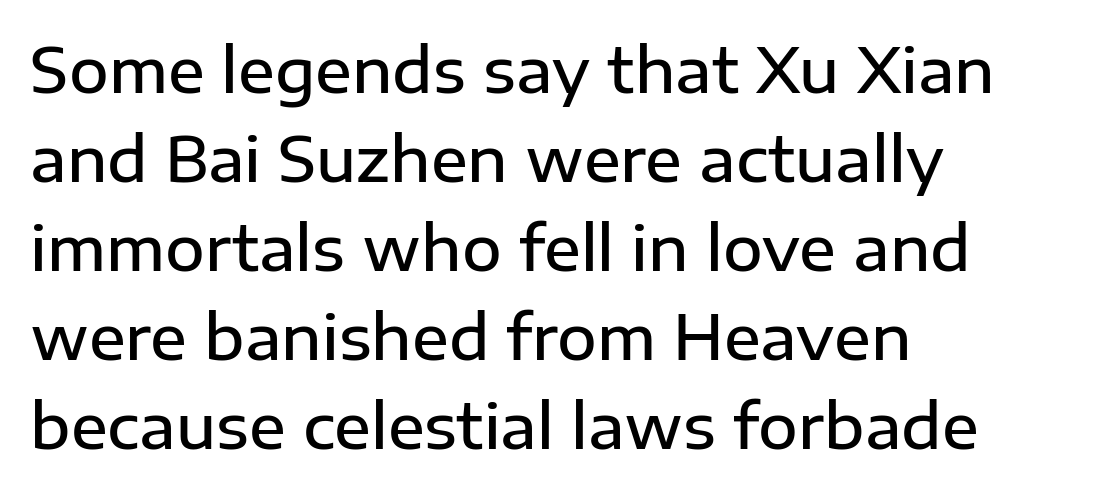
The image shows 61 px semibold sans-serif type, upright; set left-aligned, normal line spacing (1.46x), normal letter spacing, not underlined; low stroke contrast and a medium x-height.
